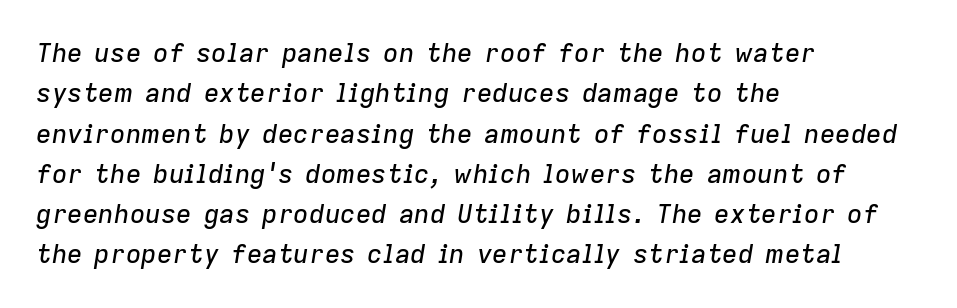
{"italic": "yes", "lean": "right", "slant_degrees": 9, "underline": "no", "align": "left", "line_spacing": "normal", "line_spacing_ratio": 1.55, "letter_spacing": "normal", "letter_spacing_em": 0.0, "glyph_px": 26}
